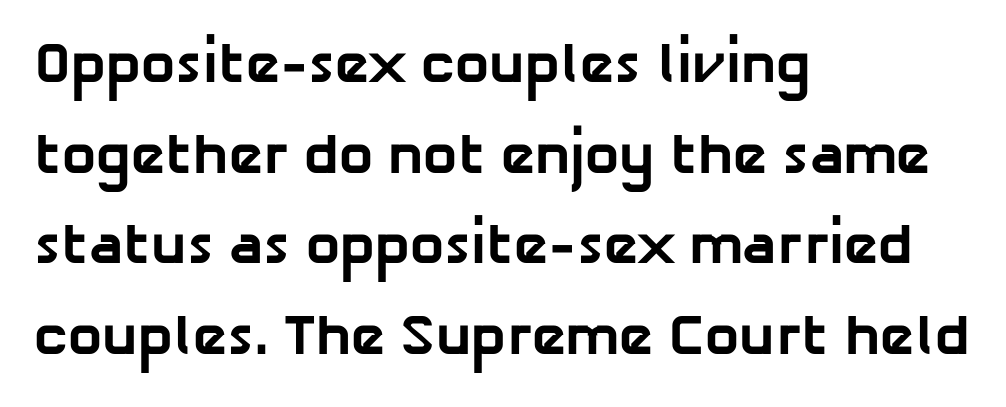
The space beneath each line is pristine and unruled. The typesetting leans heavy: a genuine bold. Note: no serifs on the glyphs. Here the designer chose a conventional face with non-uniform glyph widths. The space between consecutive lines is moderate.
